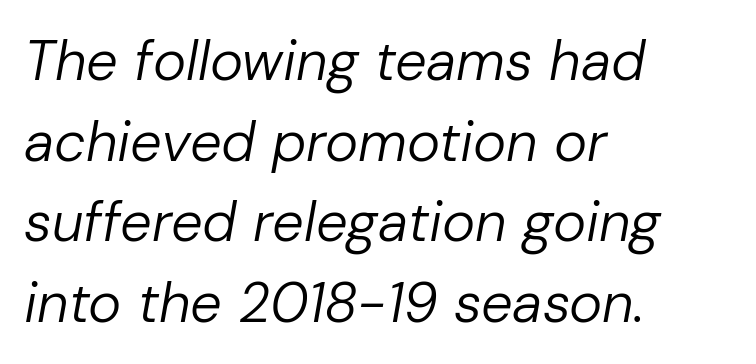
Q: Is the text bold? A: No.
Q: Is the text italic (slanted)? A: Yes, it leans right by about 10 degrees.
Q: Is the text underlined? A: No.
Q: How is the paragraph aligned? A: Left-aligned.
Q: Is the spacing between letters normal or unusually wide? A: Normal.
Q: Is the spacing between lines tight, normal or loose? A: Normal.
Q: Width (condensed, normal, or wide)? A: Normal.
Q: Stroke contrast? A: Low.
Q: x-height? A: Medium.
Q: Monospaced? A: No.
